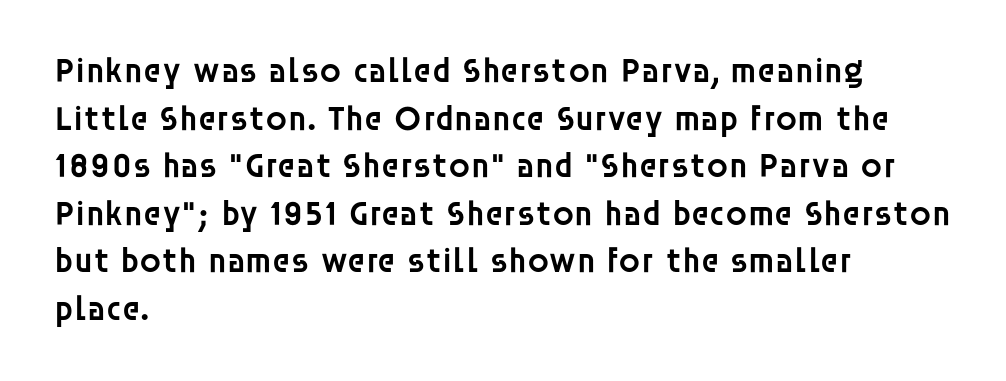
The image shows 35 px semibold sans-serif type, upright; set left-aligned, normal line spacing (1.36x), normal letter spacing, not underlined; low stroke contrast and a large x-height.
